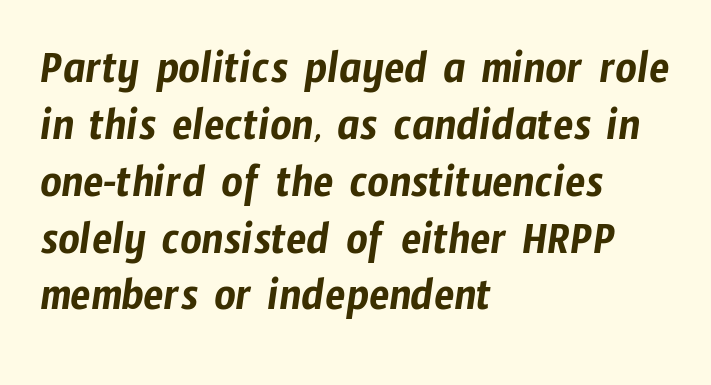
{"serif": "no", "width": "condensed", "stroke_contrast": "low", "x_height": "medium", "monospaced": "no", "underline": "no", "align": "left", "line_spacing_ratio": 1.21, "letter_spacing": "normal", "letter_spacing_em": 0.0, "glyph_px": 47}
